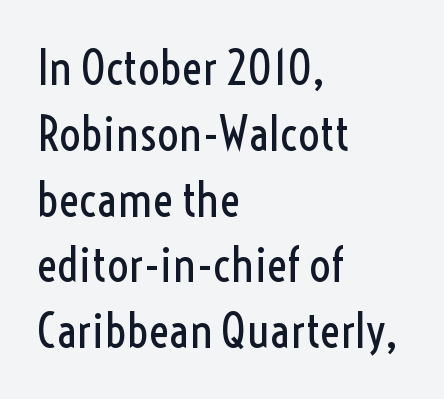
The image shows 48 px regular-weight, condensed sans-serif type, upright; set left-aligned, normal line spacing (1.37x), normal letter spacing, not underlined; a medium x-height.
